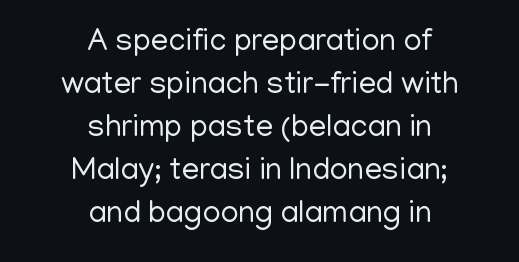
Each line is balanced around a shared central axis. Here the designer chose a conventional face with non-uniform glyph widths. What's the leading like? Ordinary, nothing unusual. What kind of face is this? One without serifs — a sans. Notice how the stems are strictly vertical — no italics here. The strip under each line holds only bare page.
